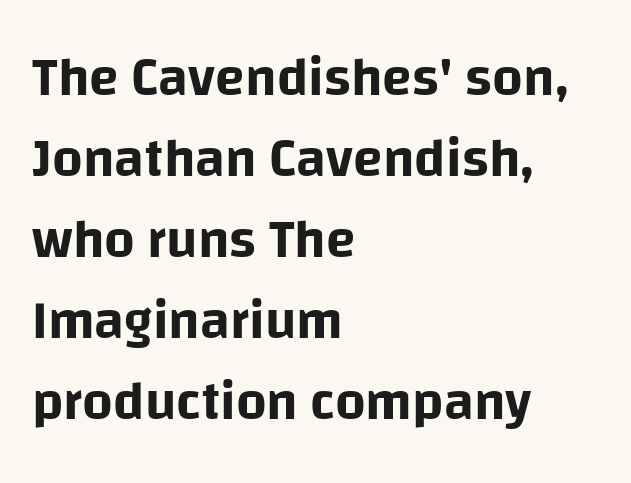
Q: Is the text italic (slanted)? A: No, it is upright.
Q: Is the typeface a serif or a sans-serif typeface? A: Sans-serif.
Q: Is the text underlined? A: No.
Q: How is the paragraph aligned? A: Left-aligned.
Q: Is the spacing between letters normal or unusually wide? A: Normal.
Q: Is the spacing between lines tight, normal or loose? A: Normal.
Q: Width (condensed, normal, or wide)? A: Normal.
Q: Stroke contrast? A: Low.
Q: x-height? A: Large.
Q: Monospaced? A: No.
